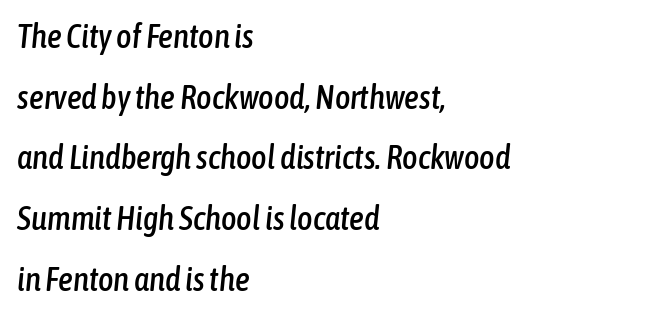
The lines are quadded left. Looks like regular typesetting: each glyph gets only the width it needs. These lines were composed using italics. Nothing unusual about the tracking: characters are spaced as the font intends. Check under the words: just untouched page.
